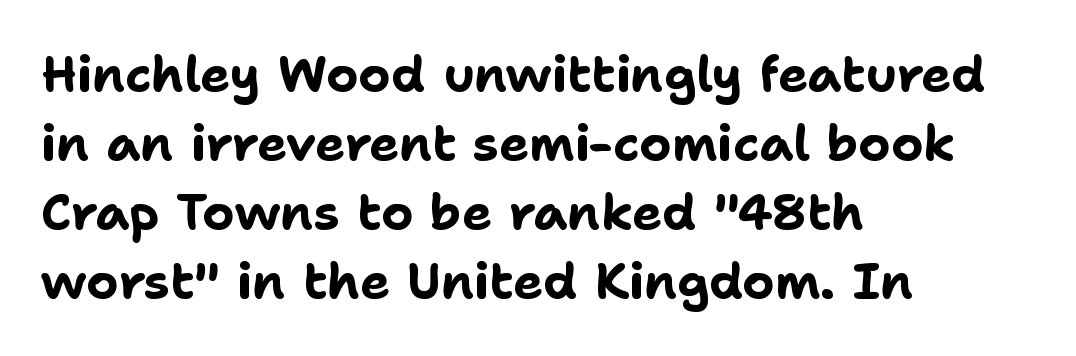
The rendering uses natural spacing where letterforms have individual widths. Posture: vertical. The lines sit at an ordinary, default distance from one another. Emphasis by weight is at full strength: bold. Is this a sans? Yes — the strokes have no serifs.
